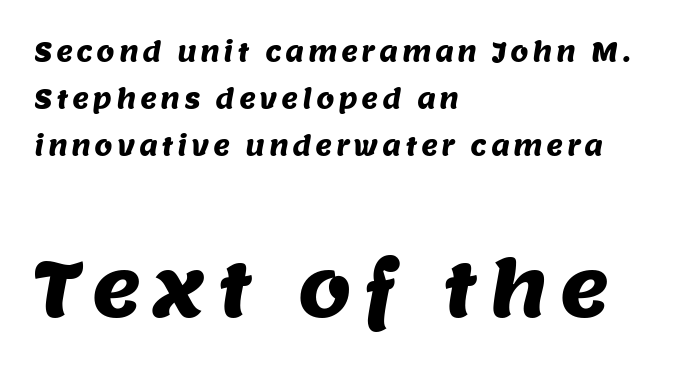
The image shows 77 px sans-serif type; set left-aligned, line spacing 1.81x, not underlined; the second (bottom) block is 2.96x larger; medium stroke contrast and a large x-height.
